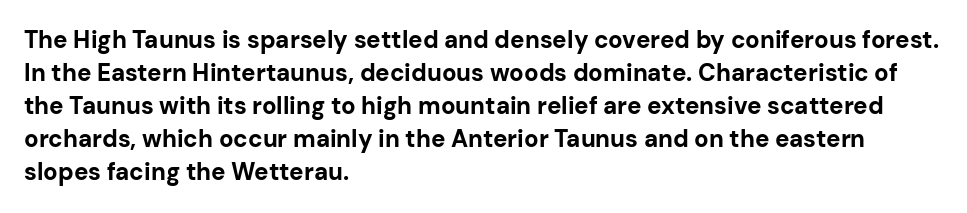
These lines keep a tight, regular rhythm from letter to letter. Heavy-handed strokes throughout: this text is bold. A normal amount of white space separates one row of letters from the next. The font's upright variant was chosen for this text. The string is rendered with underlining switched off. Which margin do the lines hug? The left one — the right edge is uneven.
